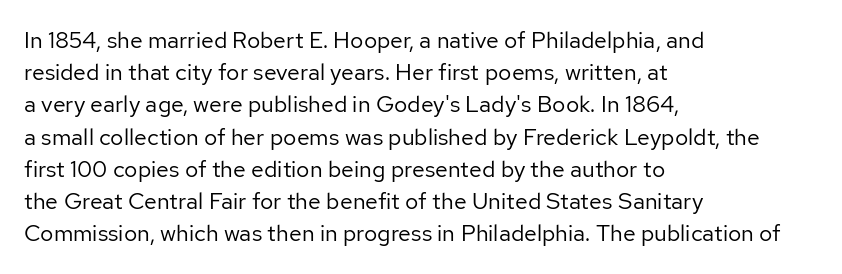
Q: Is the text bold? A: No.
Q: Is the text italic (slanted)? A: No, it is upright.
Q: Is the text underlined? A: No.
Q: How is the paragraph aligned? A: Left-aligned.
Q: Is the spacing between letters normal or unusually wide? A: Normal.
Q: Is the spacing between lines tight, normal or loose? A: Normal.
